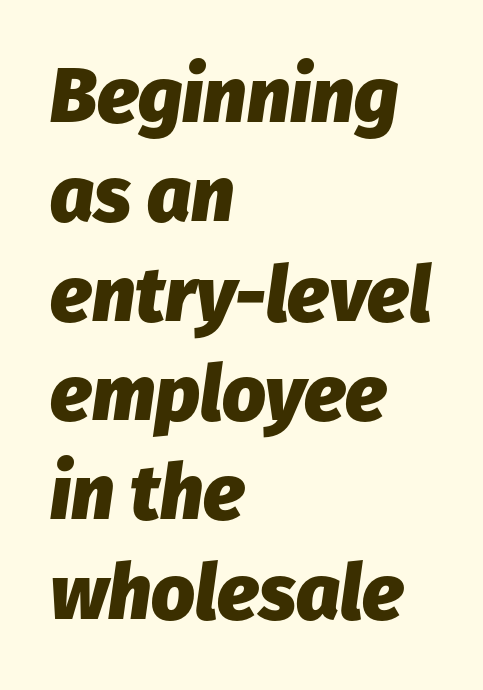
Short note: letters normally spaced. These words are printed bold, with thick strokes throughout. These lines are rendered in a variable-pitch font. In terms of posture, this sample is oblique.
